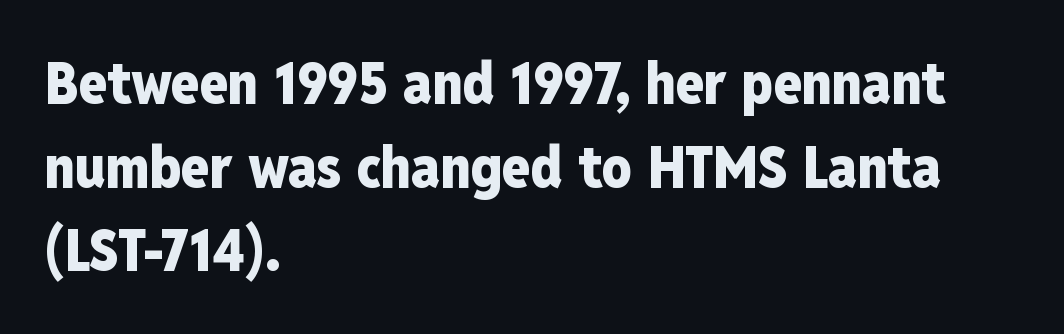
Q: Is the text bold? A: Yes.
Q: Is the text italic (slanted)? A: No, it is upright.
Q: Is the typeface a serif or a sans-serif typeface? A: Sans-serif.
Q: Is the text underlined? A: No.
Q: How is the paragraph aligned? A: Left-aligned.
Q: Is the spacing between letters normal or unusually wide? A: Normal.
Q: Is the spacing between lines tight, normal or loose? A: Normal.
Q: Width (condensed, normal, or wide)? A: Condensed.
Q: Stroke contrast? A: Low.
Q: x-height? A: Medium.
Q: Monospaced? A: No.
